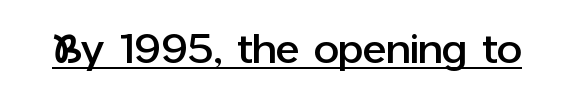
The glyphs are accompanied by a horizontal stroke just below them. When letters stand straight like this, we call the style roman or upright. A typesetter would call this proportional, since set widths differ per character. A typesetter would call this zero additional tracking.
